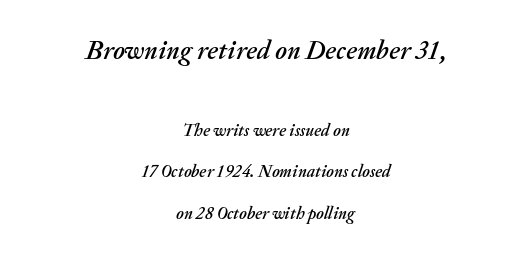
{"italic": "yes", "lean": "right", "slant_degrees": 20, "underline": "no", "align": "center", "line_spacing": "loose", "line_spacing_ratio": 2.43, "letter_spacing": "normal", "letter_spacing_em": 0.0, "larger_block": "first", "size_ratio": 1.53, "glyph_px": 26}
